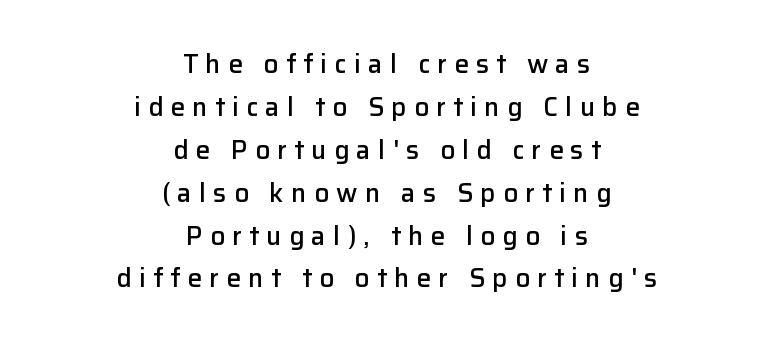
The image shows 26 px text type, upright; set centered, normal line spacing (1.65x), unusually wide letter spacing (+0.28 em), not underlined.
